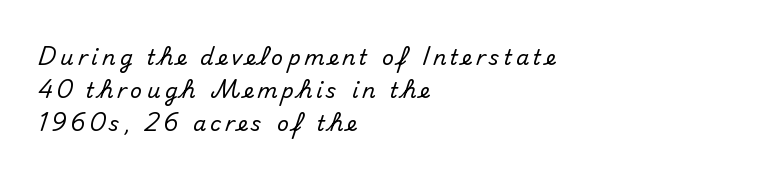
The image shows 21 px text type; set left-aligned, normal line spacing (1.57x), not underlined.
